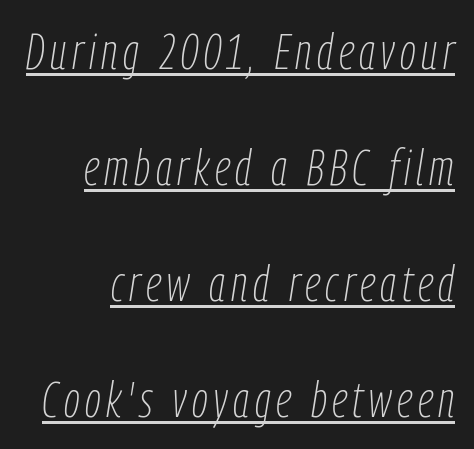
Q: Is the text bold? A: No.
Q: Is the text italic (slanted)? A: Yes, it leans right by about 9 degrees.
Q: Is the text underlined? A: Yes.
Q: Is the spacing between lines tight, normal or loose? A: Loose.
Q: Width (condensed, normal, or wide)? A: Condensed.
Q: Stroke contrast? A: Low.
Q: x-height? A: Medium.
Q: Monospaced? A: No.
